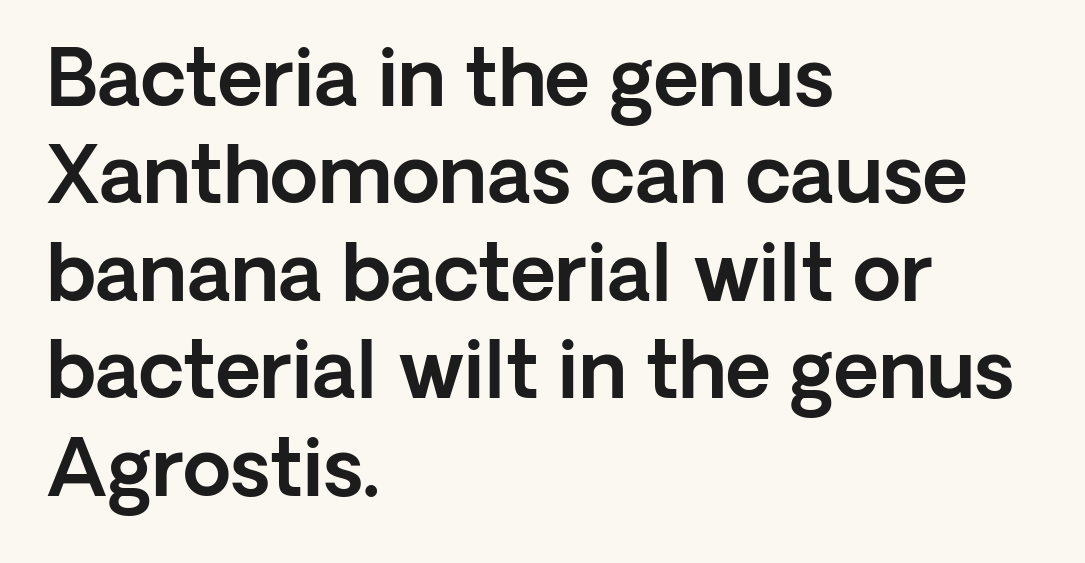
You could not count columns in this text — the font is proportionally spaced. Which margin do the lines hug? The left one — the right edge is uneven. Note: no serifs on the glyphs. This block has exactly the height ordinary leading produces. Look at the tracking — it's just the regular setting, nothing added.
